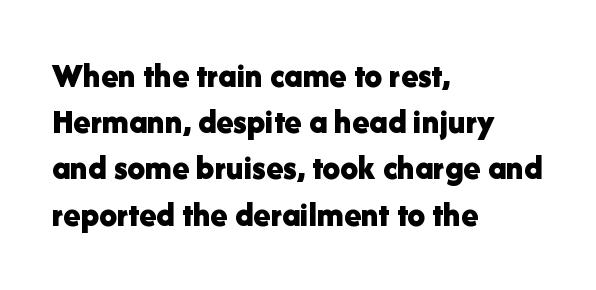
The image shows 35 px bold sans-serif type, upright; set left-aligned, normal line spacing (1.32x), normal letter spacing, not underlined; low stroke contrast and a medium x-height.
